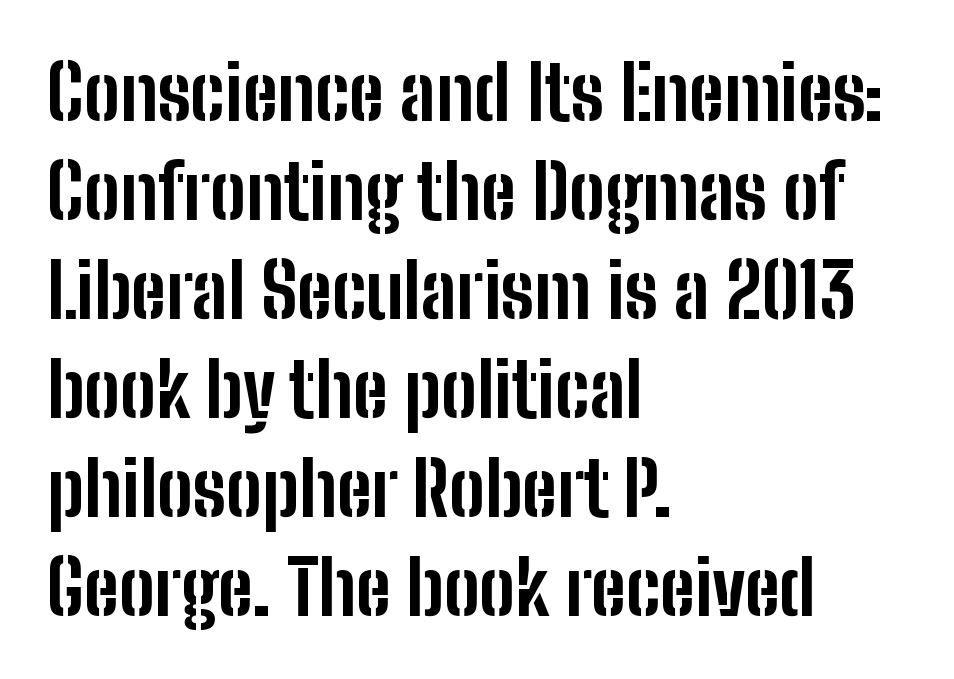
The image shows 75 px bold, condensed sans-serif type, upright; set left-aligned, normal line spacing (1.32x), normal letter spacing, not underlined; low stroke contrast and a medium x-height.
